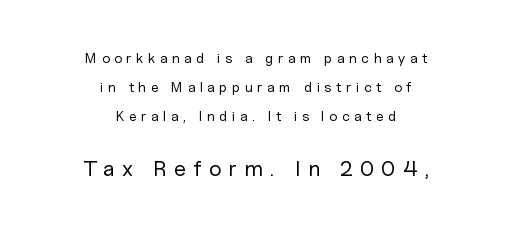
The image shows 22 px text type, upright; set centered, loose line spacing (2.08x), unusually wide letter spacing (+0.33 em), not underlined; the second (bottom) block is 1.57x larger.
